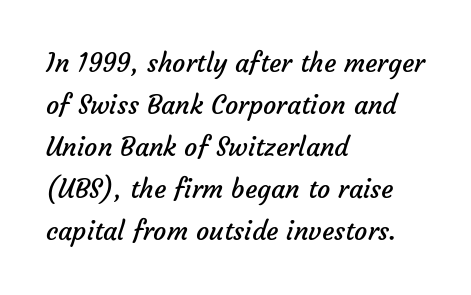
The font is comparable to plain body text, perhaps lighter. Look at the tracking — it's just the regular setting, nothing added. Short and long lines alike share a common starting point at left. Plain, unruled lines of type. Quick note: interline space is typical.
